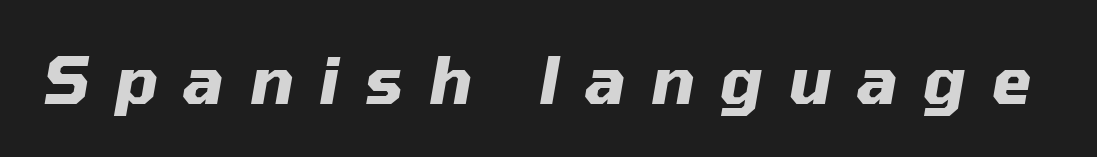
The image shows 64 px heavy type, italic (leaning right); set unusually wide letter spacing (+0.4 em), not underlined; medium stroke contrast and a medium x-height.
